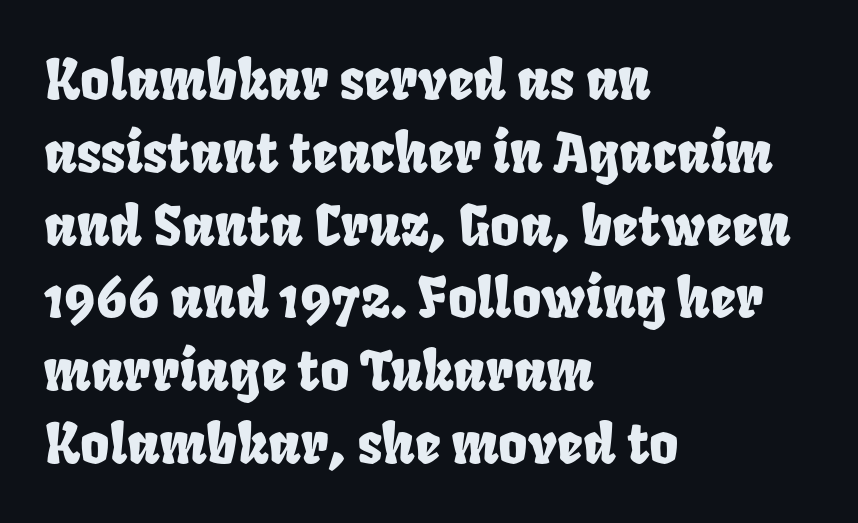
{"width": "condensed", "stroke_contrast": "low", "x_height": "large", "monospaced": "no", "underline": "no", "align": "left", "line_spacing": "normal", "line_spacing_ratio": 1.3, "letter_spacing": "normal", "letter_spacing_em": 0.0, "glyph_px": 56}
